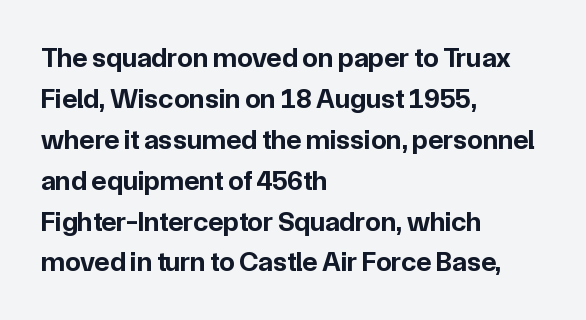
The image shows 28 px bold sans-serif type, upright; set left-aligned, normal line spacing (1.46x), normal letter spacing, not underlined; low stroke contrast and a medium x-height.
